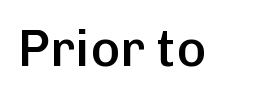
{"serif": "no", "italic": "no", "bold": "semi", "weight": "semibold", "width": "normal", "stroke_contrast": "low", "x_height": "medium", "monospaced": "no", "underline": "no", "letter_spacing": "normal", "letter_spacing_em": 0.0, "glyph_px": 51}
